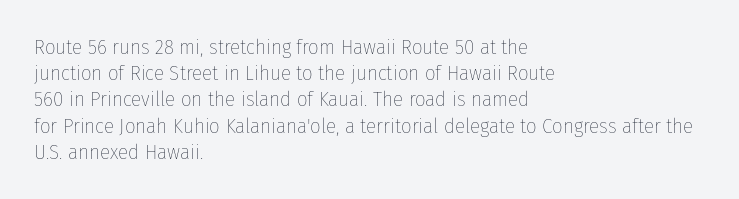
Does extra space separate the letters? No, they use regular spacing. Layout note: lines flush left. The area under the type is left untouched. This reads as an unemphasized weight, regular at the heaviest. This is roman type, the default non-slanted kind. Vertical spacing — default.
